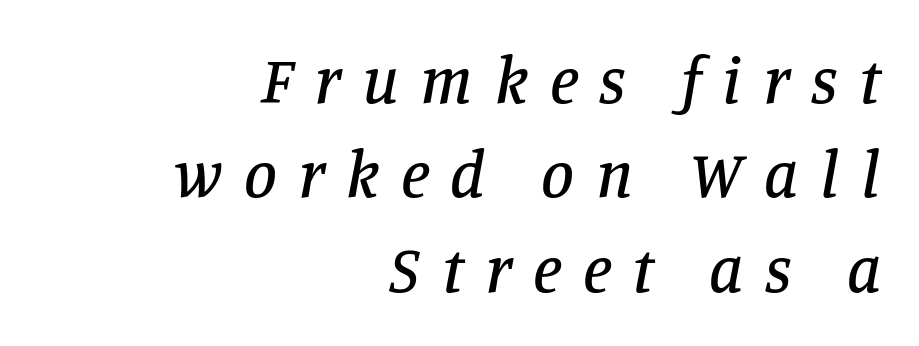
{"serif": "yes", "italic": "yes", "lean": "right", "slant_degrees": 11, "width": "normal", "stroke_contrast": "low", "x_height": "large", "monospaced": "no", "underline": "no", "align": "right", "line_spacing": "normal", "line_spacing_ratio": 1.43, "letter_spacing": "wide", "letter_spacing_em": 0.33, "glyph_px": 66}
